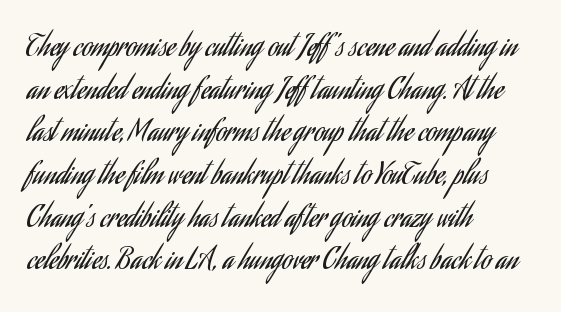
{"serif": "no", "bold": "no", "weight": "regular", "width": "condensed", "stroke_contrast": "low", "x_height": "small", "monospaced": "no", "underline": "no", "align": "left", "line_spacing": "normal", "line_spacing_ratio": 1.47, "letter_spacing": "normal", "letter_spacing_em": 0.0, "glyph_px": 29}
